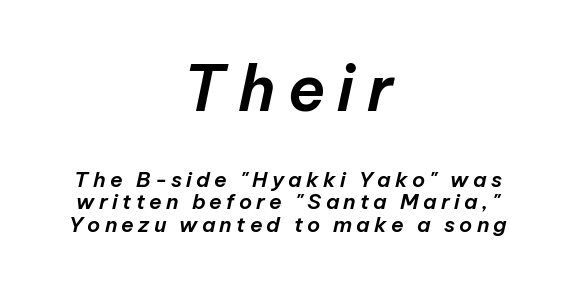
Q: Is the text italic (slanted)? A: Yes, it leans right by about 12 degrees.
Q: Is the text underlined? A: No.
Q: How is the paragraph aligned? A: Centered.
Q: Is the spacing between letters normal or unusually wide? A: Unusually wide.
Q: Is the spacing between lines tight, normal or loose? A: Tight.
Q: Which block of text is set in a larger size, the first (top) or the second (bottom)? A: The first (top) one.
Q: Width (condensed, normal, or wide)? A: Normal.
Q: Stroke contrast? A: Low.
Q: x-height? A: Medium.
Q: Monospaced? A: No.
